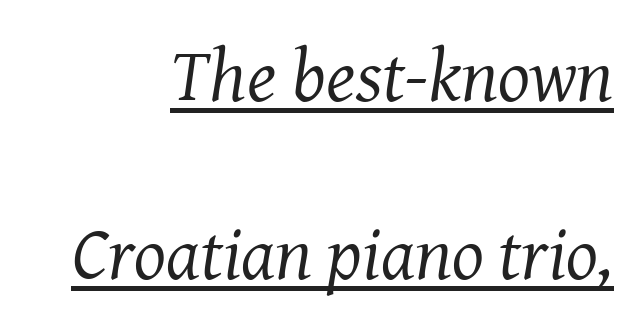
These glyphs show unthickened strokes, regular width or finer. Yep, those are serifs on the letters. Does extra space separate the letters? No, they use regular spacing. Think of a printed novel: that variable character pitch is what you see here. Baseline-to-baseline distance is far greater than the letter height.
